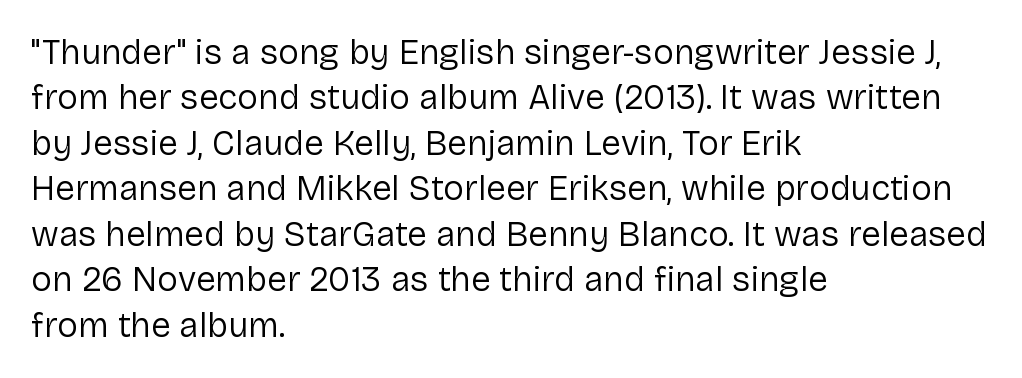
The image shows 35 px regular-weight sans-serif type, upright; set left-aligned, normal line spacing (1.3x), normal letter spacing, not underlined; low stroke contrast and a medium x-height.
